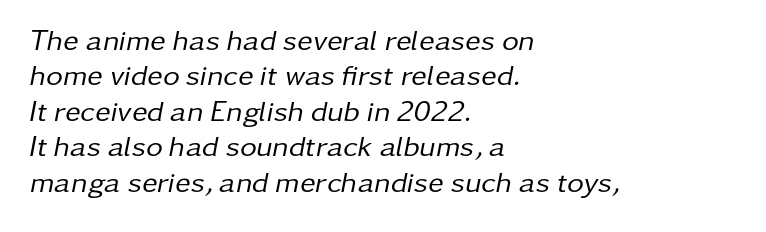
Q: Is the text bold? A: No.
Q: Is the text italic (slanted)? A: Yes, it leans right by about 11 degrees.
Q: Is the text underlined? A: No.
Q: How is the paragraph aligned? A: Left-aligned.
Q: Is the spacing between letters normal or unusually wide? A: Normal.
Q: Width (condensed, normal, or wide)? A: Normal.
Q: Stroke contrast? A: Low.
Q: x-height? A: Medium.
Q: Monospaced? A: No.
